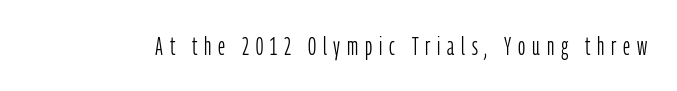
Tracking value appears strongly positive — letters spread wide. The typesetting does not lean heavy: it is not bold. Style check: upright. The area under the type is left untouched.
